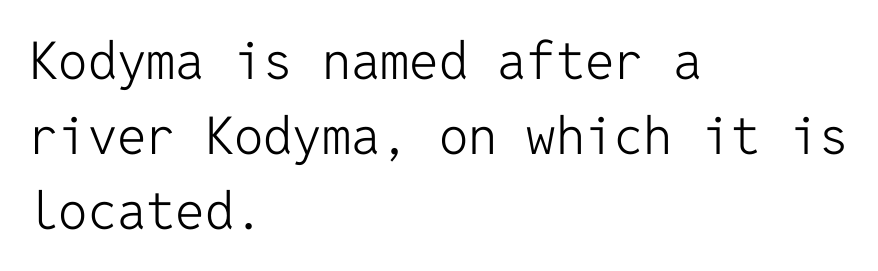
{"serif": "no", "italic": "no", "bold": "no", "weight": "light", "width": "normal", "stroke_contrast": "low", "x_height": "medium", "monospaced": "yes", "underline": "no", "align": "left", "line_spacing": "normal", "line_spacing_ratio": 1.44, "letter_spacing": "normal", "letter_spacing_em": 0.0, "glyph_px": 52}
